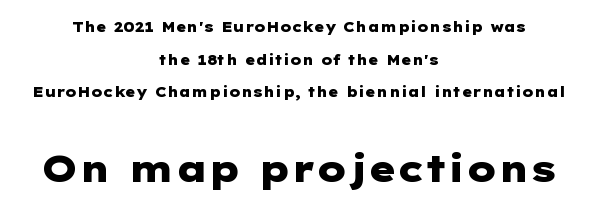
Descender tails drop into unmarked territory. The lettering holds an erect, upright posture throughout. Whoever set this made the second block the dominant, larger element. Strong, thick strokes mark this as bold type.
